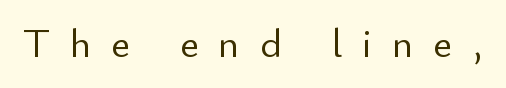
The typeface chosen for these lines omits serifs. Varying glyph widths throughout — classic text-font behaviour. Tracking here is generous; glyphs stand well apart from one another. Is the type heavy? It reads as light-to-regular instead.
